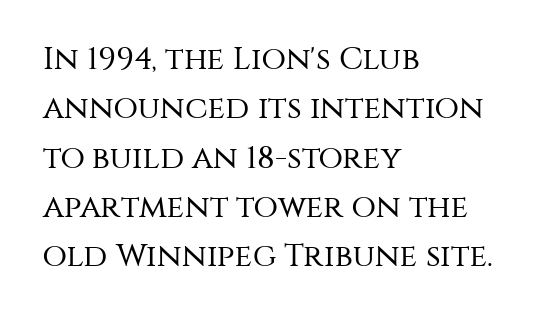
A light-to-regular cut is what we see here. Regarding leading, the lines here are spaced in the standard way. Spacing verdict: proportional, widths tailored to each character. These lines were composed using upright roman letters.
